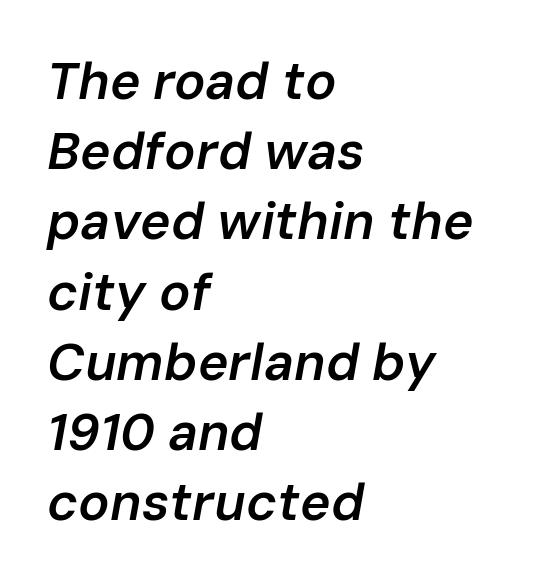
{"italic": "yes", "lean": "right", "slant_degrees": 10, "bold": "semi", "weight": "semibold", "width": "normal", "stroke_contrast": "low", "x_height": "medium", "monospaced": "no", "underline": "no", "align": "left", "line_spacing": "normal", "line_spacing_ratio": 1.35, "letter_spacing": "normal", "letter_spacing_em": 0.0, "glyph_px": 52}
